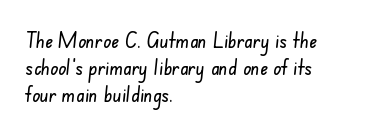
A normal amount of white space separates one row of letters from the next. Compared with typical body copy, the letter spacing here is the same. The space beneath each line is pristine and unruled. The lines in this sample share a left origin and differ only in where they stop.
